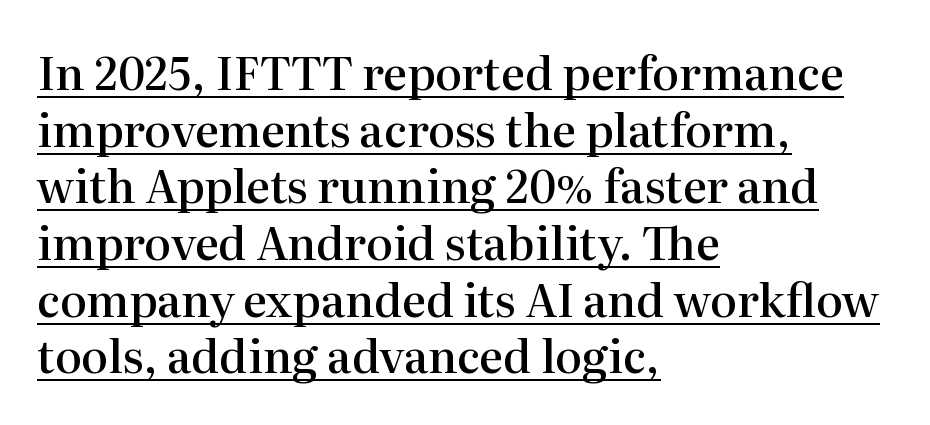
{"serif": "yes", "italic": "no", "bold": "semi", "weight": "semibold", "width": "normal", "stroke_contrast": "high", "x_height": "medium", "monospaced": "no", "underline": "yes", "align": "left", "line_spacing": "normal", "line_spacing_ratio": 1.26, "letter_spacing": "normal", "letter_spacing_em": 0.0, "glyph_px": 45}
